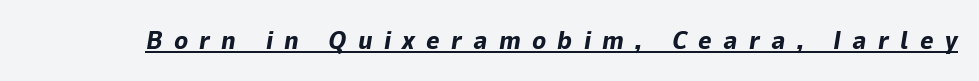
Q: Is the text bold? A: Yes.
Q: Is the text italic (slanted)? A: Yes, it leans right by about 9 degrees.
Q: Is the text underlined? A: Yes.
Q: Is the spacing between letters normal or unusually wide? A: Unusually wide.
